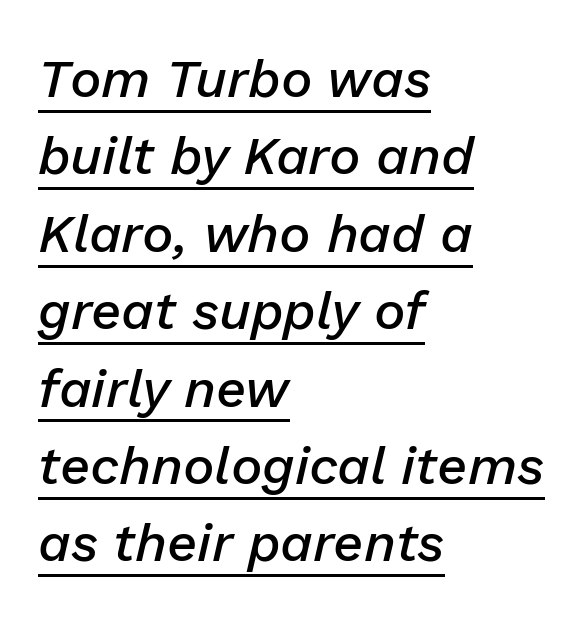
Style check: oblique. In terms of weight, the rendering is demibold, just under bold. Proportional: the letters do not fall into vertical columns. Layout note: lines flush left. Compared with typical body copy, the letter spacing here is the same.
